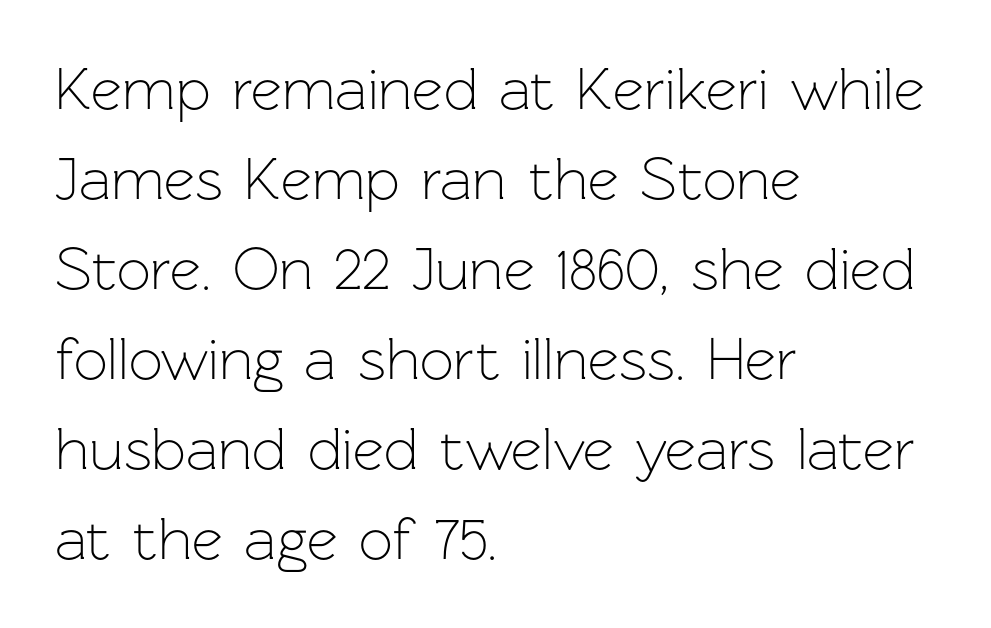
The ragged edge is on the right, which tells us the setting is flush left. Tracking value appears to be zero — textbook default spacing. The letters advance in unequal steps, a hallmark of proportional type. Characters remain perfectly vertical along every line.
